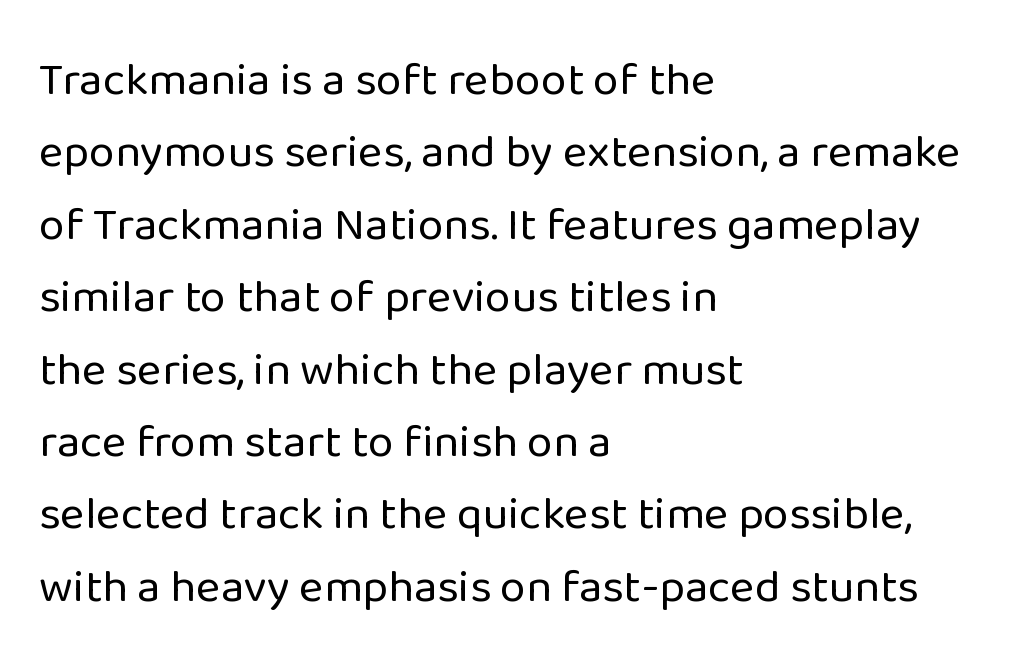
{"serif": "no", "italic": "no", "bold": "no", "weight": "regular", "width": "normal", "stroke_contrast": "low", "x_height": "medium", "monospaced": "no", "underline": "no", "align": "left", "line_spacing": "normal", "line_spacing_ratio": 1.54, "letter_spacing": "normal", "letter_spacing_em": 0.0, "glyph_px": 47}
